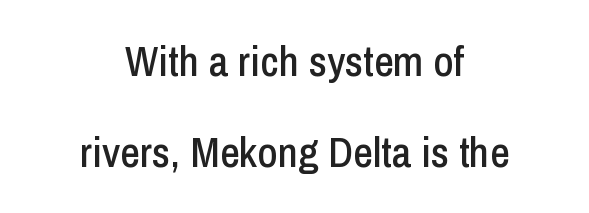
The image shows 43 px condensed sans-serif type, upright; set centered, loose line spacing (2.12x), normal letter spacing, not underlined; low stroke contrast and a medium x-height.
